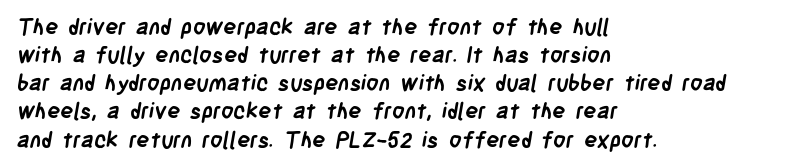
The image shows 22 px bold type; set left-aligned, normal line spacing (1.28x), normal letter spacing, not underlined.
